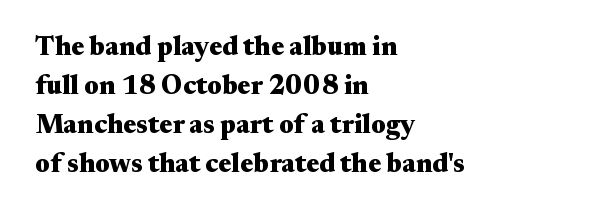
{"italic": "no", "bold": "yes", "underline": "no", "align": "left", "line_spacing": "normal", "line_spacing_ratio": 1.45, "letter_spacing": "normal", "letter_spacing_em": 0.0, "glyph_px": 27}
